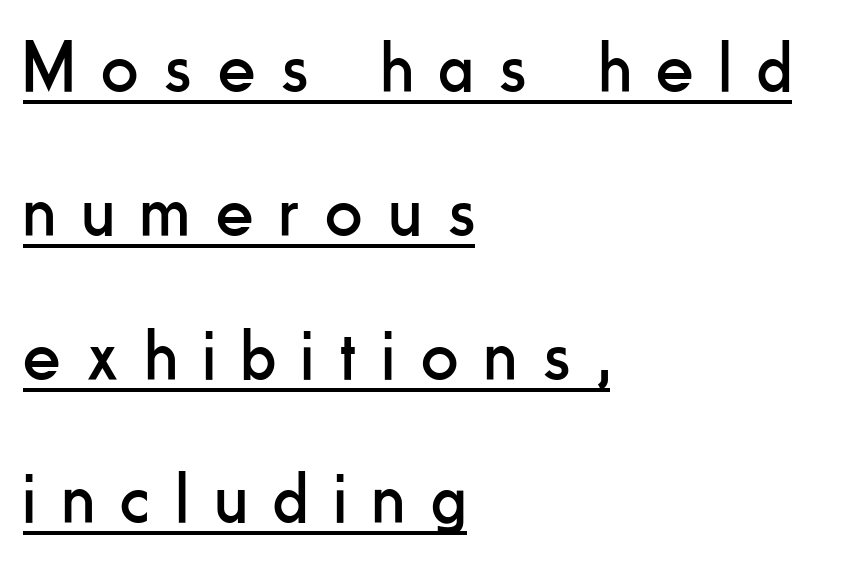
The font is comparable to plain body text, perhaps lighter. Words appear elongated and porous because spacing is wide. Here the designer chose a conventional face with non-uniform glyph widths. Successive baselines arrive slowly, with a big drop between each. When letters stand straight like this, we call the style roman or upright.
